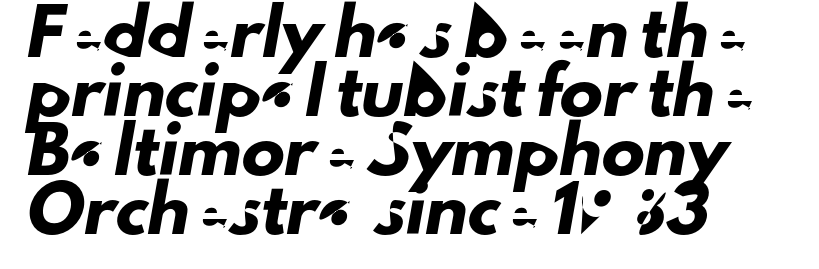
{"serif": "no", "width": "normal", "stroke_contrast": "low", "x_height": "small", "monospaced": "no", "underline": "no", "align": "left", "line_spacing": "normal", "line_spacing_ratio": 1.37, "letter_spacing": "normal", "letter_spacing_em": 0.0, "glyph_px": 43}
